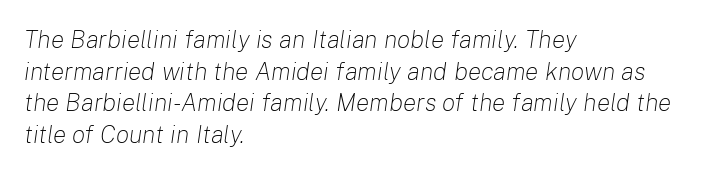
The image shows 25 px text type, italic (leaning right); set left-aligned, normal line spacing (1.27x), normal letter spacing, not underlined.
